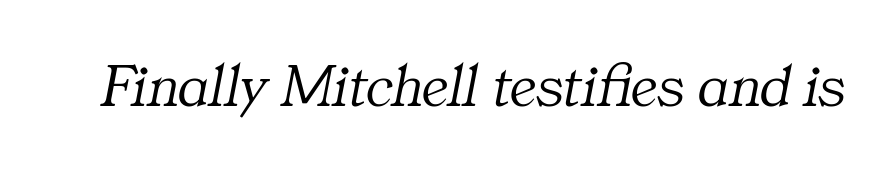
The image shows 61 px light serif type, italic (leaning right); set normal letter spacing, not underlined; medium stroke contrast and a medium x-height.
